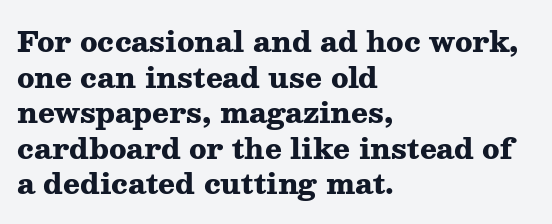
{"serif": "yes", "italic": "no", "bold": "yes", "weight": "heavy", "width": "wide", "stroke_contrast": "medium", "x_height": "medium", "monospaced": "no", "underline": "no", "align": "left", "line_spacing": "normal", "line_spacing_ratio": 1.27, "letter_spacing": "normal", "letter_spacing_em": 0.0, "glyph_px": 28}
